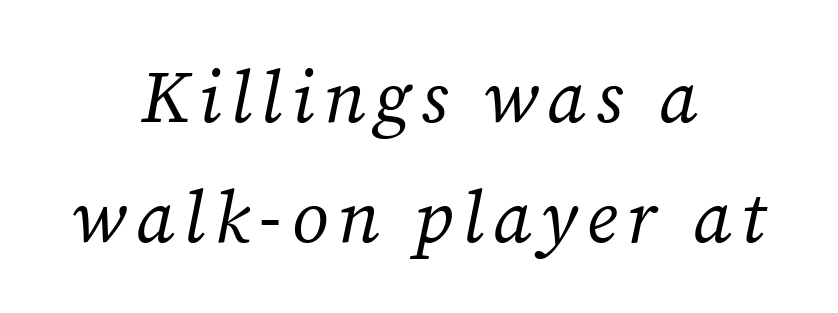
The words here are not underlined. The typeface chosen for these lines features serifs. Designer's note — italics engaged. The passage shown is typed in a proportional face where columns would drift. The letters look calm and open, with moderate or lighter stems. Leftover space on each line is divided equally before and after the words.
